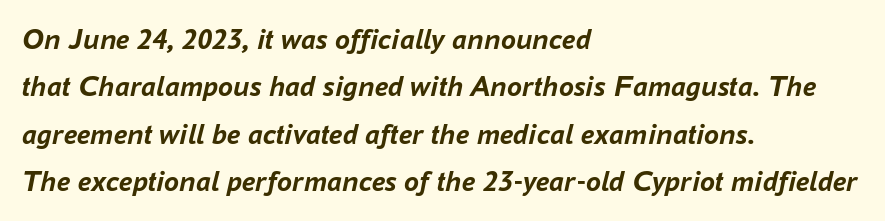
Q: Is the text bold? A: Yes.
Q: Is the text italic (slanted)? A: Yes, it leans right by about 16 degrees.
Q: Is the text underlined? A: No.
Q: How is the paragraph aligned? A: Left-aligned.
Q: Is the spacing between letters normal or unusually wide? A: Normal.
Q: Is the spacing between lines tight, normal or loose? A: Normal.
Q: Width (condensed, normal, or wide)? A: Normal.
Q: Stroke contrast? A: Low.
Q: x-height? A: Medium.
Q: Monospaced? A: No.
